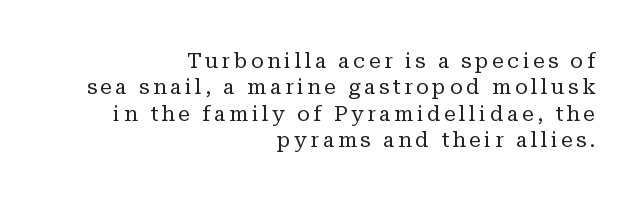
{"italic": "no", "bold": "no", "underline": "no", "align": "right", "line_spacing": "normal", "line_spacing_ratio": 1.26, "glyph_px": 21}
